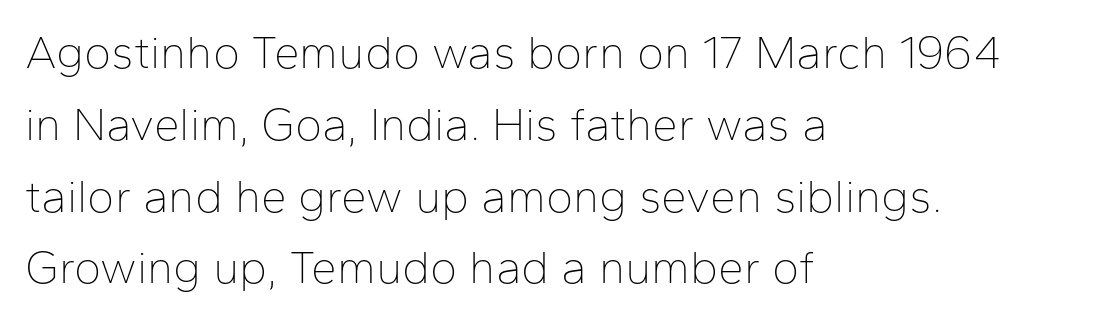
The image shows 46 px thin sans-serif type, upright; set left-aligned, normal line spacing (1.56x), normal letter spacing, not underlined; low stroke contrast and a medium x-height.
